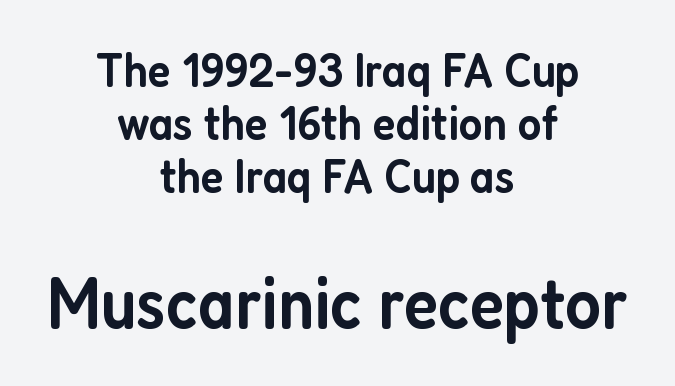
Firm but not heavy-handed strokes: this text is semibold. Successive baselines arrive quickly, one right under another. Caption: upper text group reduced, lower text group enlarged. Tracking here is standard; glyphs follow each other at the usual distance. The letters advance in unequal steps, a hallmark of proportional type. This rendering uses center alignment, leaving both contours irregular but symmetric.
